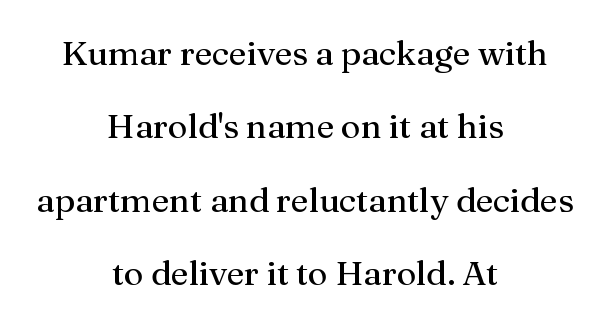
Q: Is the text bold? A: No.
Q: Is the text italic (slanted)? A: No, it is upright.
Q: Is the typeface a serif or a sans-serif typeface? A: Serif.
Q: Is the text underlined? A: No.
Q: How is the paragraph aligned? A: Centered.
Q: Is the spacing between letters normal or unusually wide? A: Normal.
Q: Is the spacing between lines tight, normal or loose? A: Loose.
Q: Width (condensed, normal, or wide)? A: Normal.
Q: Stroke contrast? A: Medium.
Q: x-height? A: Medium.
Q: Monospaced? A: No.
